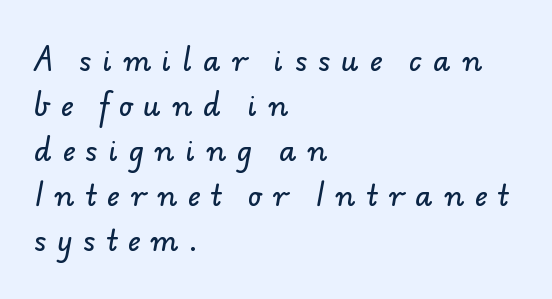
The passage shown has open, widely tracked lettering throughout. This is sans-serif lettering, the kind often seen on screens and signage. Varying glyph widths throughout — classic text-font behaviour. What's the leading like? Ordinary, nothing unusual. Underline: absent. The rag falls on the right side of this text block.
